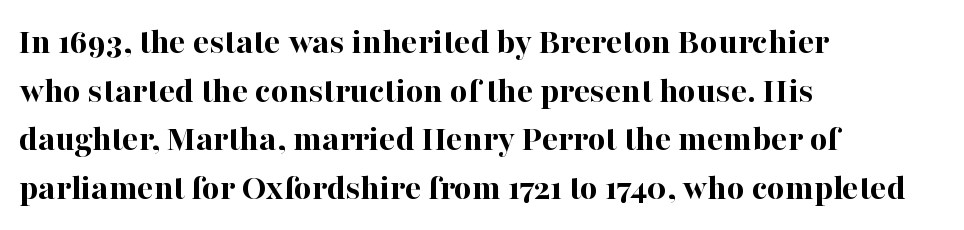
{"serif": "yes", "italic": "no", "bold": "yes", "weight": "bold", "width": "normal", "stroke_contrast": "high", "x_height": "medium", "monospaced": "no", "underline": "no", "align": "left", "line_spacing": "normal", "line_spacing_ratio": 1.28, "letter_spacing": "normal", "letter_spacing_em": 0.0, "glyph_px": 38}
